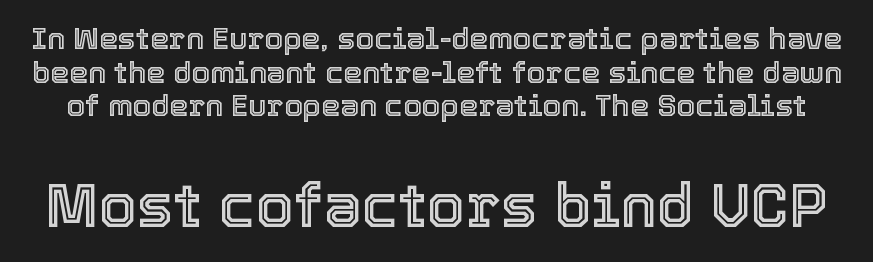
{"italic": "no", "width": "normal", "x_height": "medium", "monospaced": "no", "underline": "no", "line_spacing": "tight", "line_spacing_ratio": 1.12, "letter_spacing": "normal", "letter_spacing_em": 0.0, "larger_block": "second", "size_ratio": 2.03, "glyph_px": 61}
